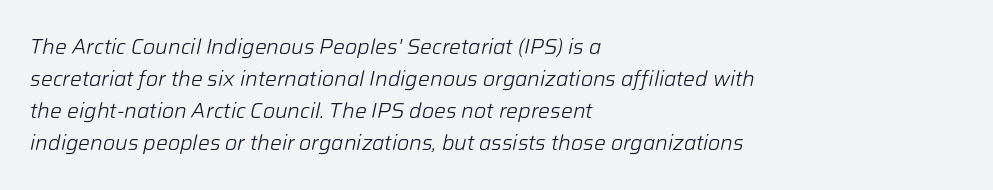
This is not heavy type; no bold has been used. A clean baseline with only descenders dipping below it. Notice how the stems are inclined rather than vertical — that's the hallmark of italics. Compared with a centered layout, this one pins lines to the left instead. The designer left line spacing at the default.
